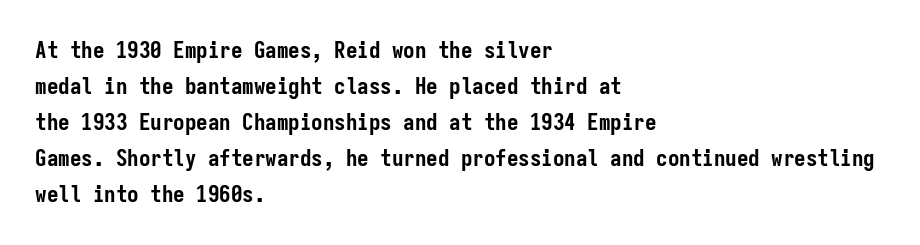
The image shows 23 px bold type, upright; set left-aligned, normal line spacing (1.57x), normal letter spacing, not underlined.
